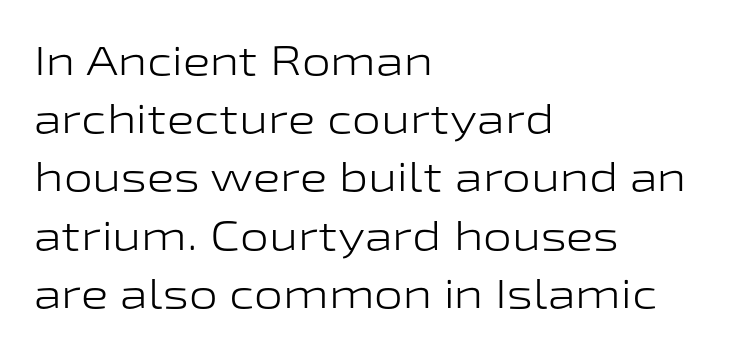
Q: Is the text bold? A: No.
Q: Is the text italic (slanted)? A: No, it is upright.
Q: Is the typeface a serif or a sans-serif typeface? A: Sans-serif.
Q: Is the text underlined? A: No.
Q: How is the paragraph aligned? A: Left-aligned.
Q: Is the spacing between letters normal or unusually wide? A: Normal.
Q: Is the spacing between lines tight, normal or loose? A: Normal.
Q: Width (condensed, normal, or wide)? A: Wide.
Q: Stroke contrast? A: Low.
Q: x-height? A: Medium.
Q: Monospaced? A: No.
